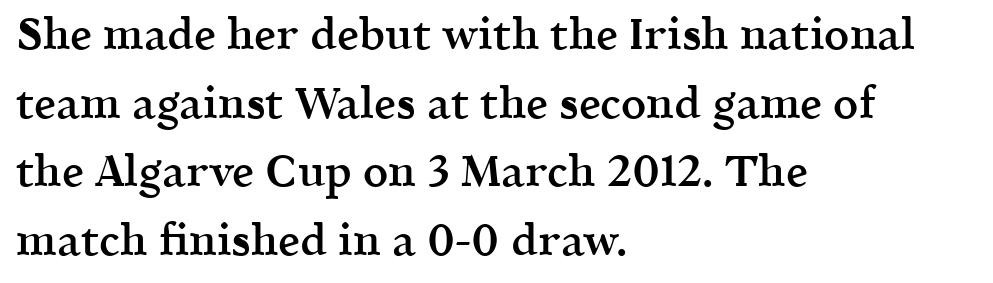
{"serif": "yes", "italic": "no", "bold": "semi", "weight": "semibold", "width": "normal", "x_height": "medium", "monospaced": "no", "underline": "no", "align": "left", "line_spacing": "normal", "line_spacing_ratio": 1.56, "letter_spacing": "normal", "letter_spacing_em": 0.0, "glyph_px": 44}
